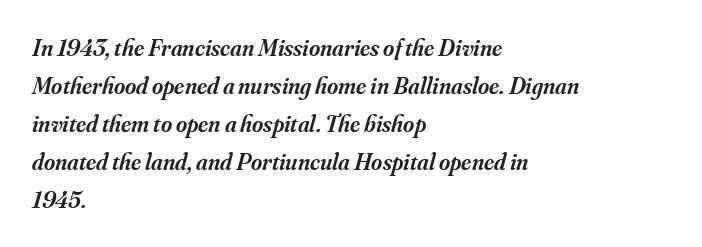
A typesetter would call this zero additional tracking. Slanted lettering throughout. This block has exactly the height ordinary leading produces. Stroke thickness is moderately raised; the sample reads as semibold.
